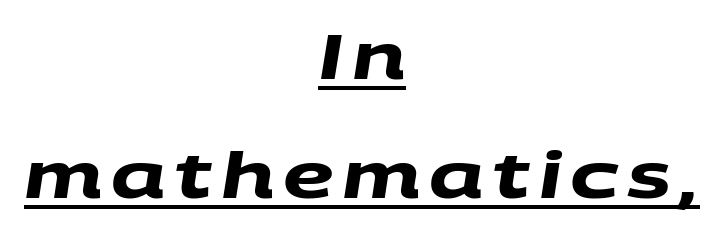
{"serif": "no", "bold": "yes", "weight": "heavy", "width": "wide", "stroke_contrast": "medium", "x_height": "large", "monospaced": "no", "underline": "yes", "align": "center", "line_spacing_ratio": 1.89, "glyph_px": 63}
